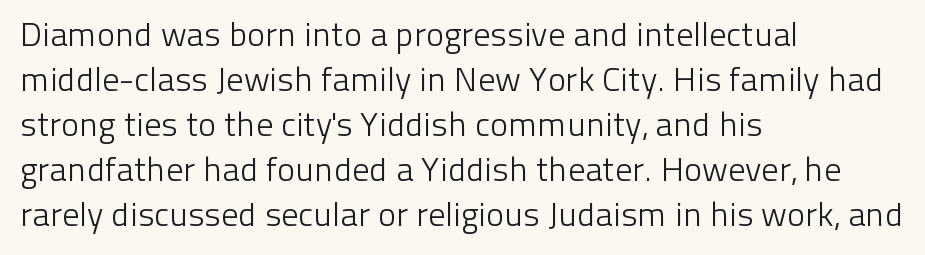
The space beneath each line is pristine and unruled. Note the varied advance widths — an 'i' is clearly narrower than an 'm'. Letter spacing: default. Evenly set lines give the paragraph a standard silhouette. A classic flush-left, rag-right setting is used for this passage. The passage shown is not bold in any degree.
